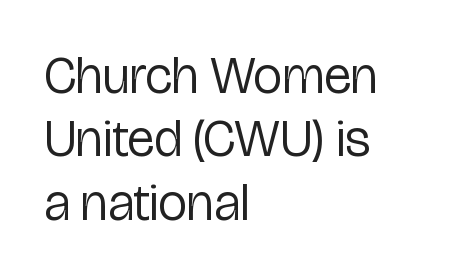
Looks like regular typesetting: each glyph gets only the width it needs. Leftover space on each line is placed entirely after the last word. No feet cap the strokes, marking this as sans-serif type. Glance below the letters and you will spot only blank space.
